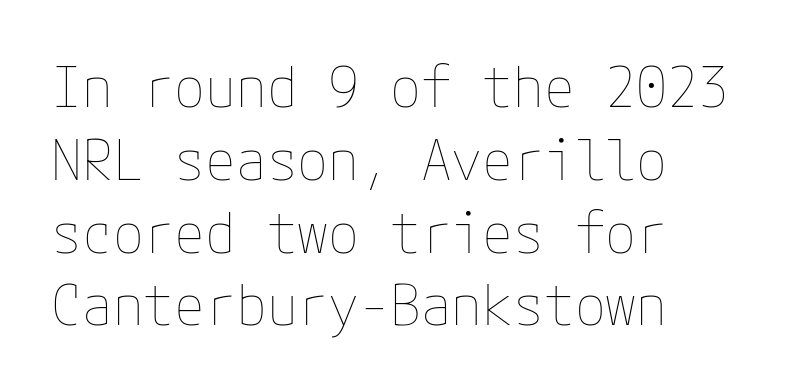
The image shows 56 px thin type, upright; set left-aligned, normal line spacing (1.3x), normal letter spacing, not underlined; low stroke contrast and a medium x-height.
